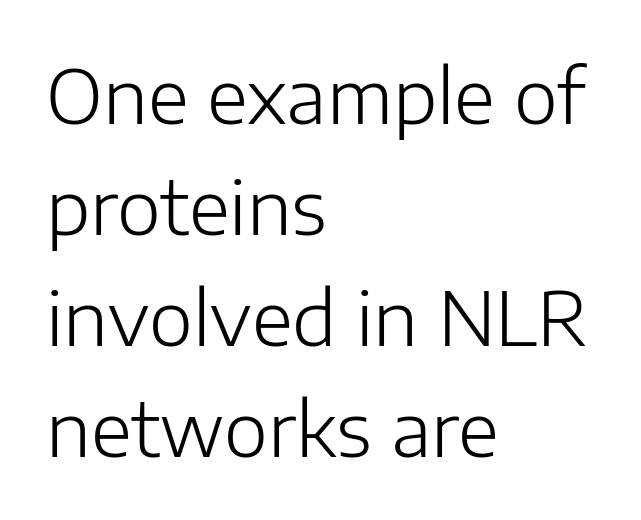
{"serif": "no", "italic": "no", "bold": "no", "weight": "light", "width": "normal", "stroke_contrast": "low", "x_height": "medium", "monospaced": "no", "underline": "no", "align": "left", "line_spacing": "normal", "line_spacing_ratio": 1.48, "letter_spacing": "normal", "letter_spacing_em": 0.0, "glyph_px": 75}
